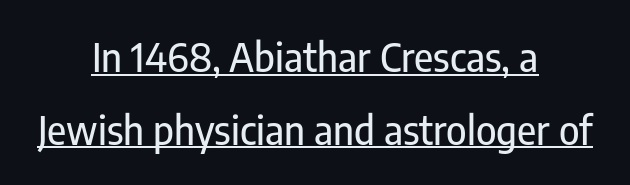
{"serif": "no", "italic": "no", "width": "condensed", "stroke_contrast": "low", "x_height": "medium", "monospaced": "no", "underline": "yes", "align": "center", "line_spacing_ratio": 1.86, "letter_spacing": "normal", "letter_spacing_em": 0.0, "glyph_px": 39}
